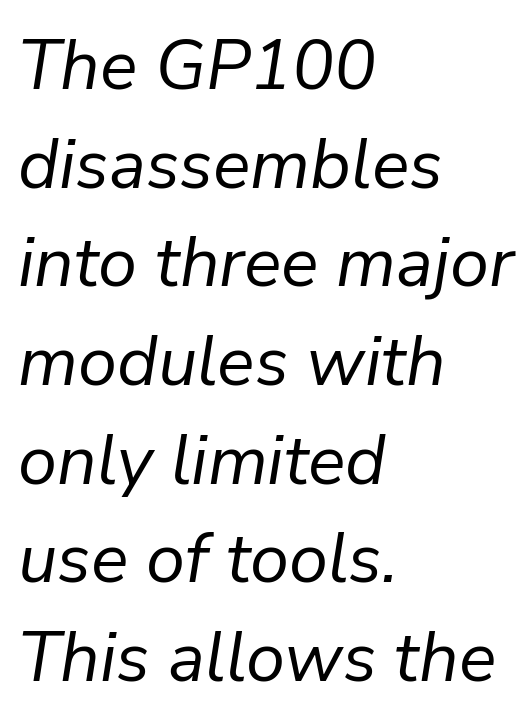
{"italic": "yes", "lean": "right", "slant_degrees": 9, "bold": "no", "weight": "regular", "width": "normal", "stroke_contrast": "low", "x_height": "medium", "monospaced": "no", "underline": "no", "align": "left", "line_spacing": "normal", "line_spacing_ratio": 1.41, "letter_spacing": "normal", "letter_spacing_em": 0.0, "glyph_px": 70}
